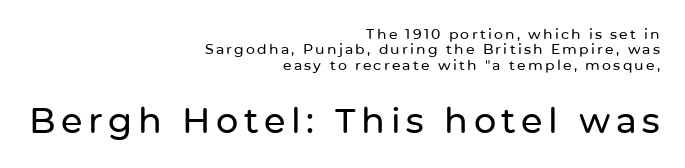
{"serif": "no", "italic": "no", "width": "normal", "stroke_contrast": "low", "x_height": "medium", "monospaced": "no", "underline": "no", "align": "right", "line_spacing": "tight", "line_spacing_ratio": 1.1, "larger_block": "second", "size_ratio": 2.5, "glyph_px": 35}
